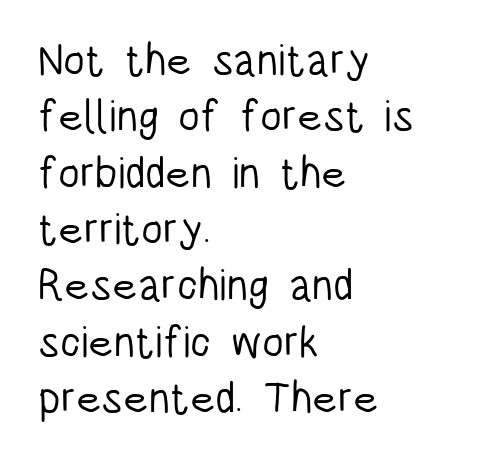
The image shows 44 px light, condensed sans-serif type, upright; set left-aligned, normal line spacing (1.28x), normal letter spacing, not underlined; low stroke contrast and a large x-height.
